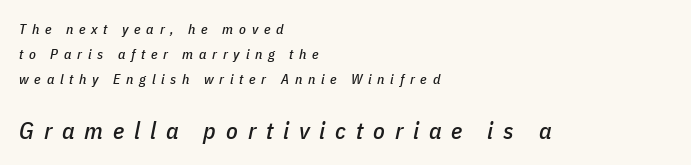
{"italic": "yes", "lean": "right", "slant_degrees": 11, "underline": "no", "align": "left", "line_spacing_ratio": 1.8, "letter_spacing": "wide", "letter_spacing_em": 0.41, "larger_block": "second", "size_ratio": 1.71, "glyph_px": 24}
